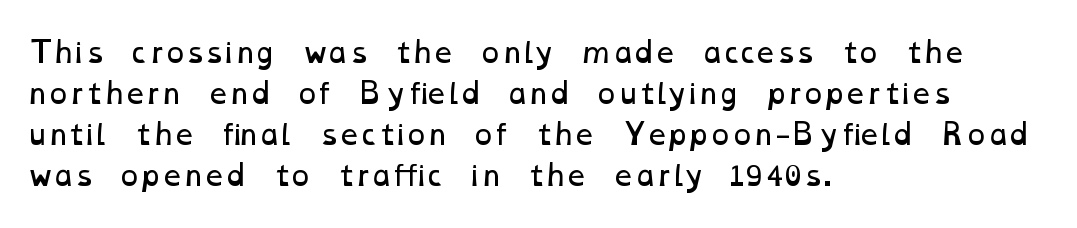
The image shows 28 px regular-weight, wide type; set left-aligned, normal line spacing (1.47x), normal letter spacing, not underlined; low stroke contrast and a medium x-height.
